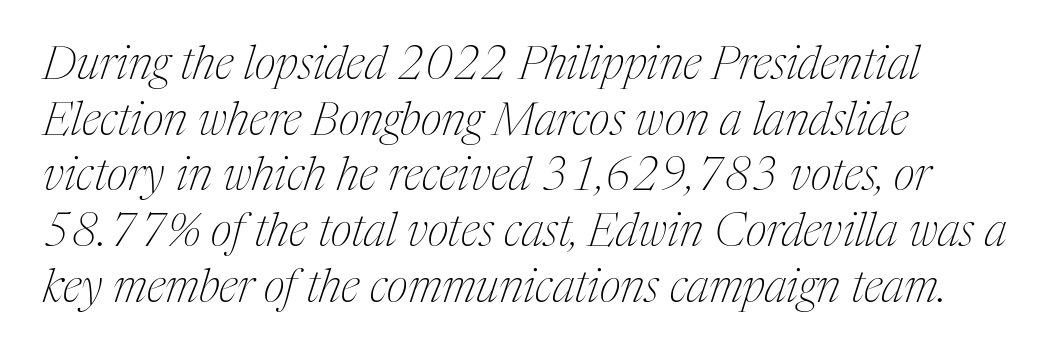
Q: Is the text bold? A: No.
Q: Is the text italic (slanted)? A: Yes, it leans right by about 17 degrees.
Q: Is the typeface a serif or a sans-serif typeface? A: Serif.
Q: Is the text underlined? A: No.
Q: How is the paragraph aligned? A: Left-aligned.
Q: Is the spacing between letters normal or unusually wide? A: Normal.
Q: Width (condensed, normal, or wide)? A: Condensed.
Q: Stroke contrast? A: Medium.
Q: x-height? A: Medium.
Q: Monospaced? A: No.
